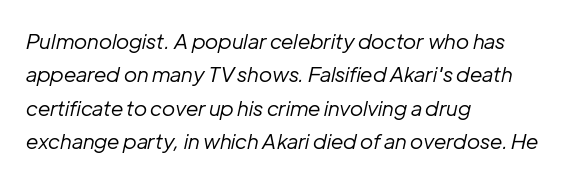
{"italic": "yes", "lean": "right", "slant_degrees": 12, "bold": "no", "underline": "no", "align": "left", "line_spacing": "normal", "line_spacing_ratio": 1.59, "letter_spacing": "normal", "letter_spacing_em": 0.0, "glyph_px": 21}
